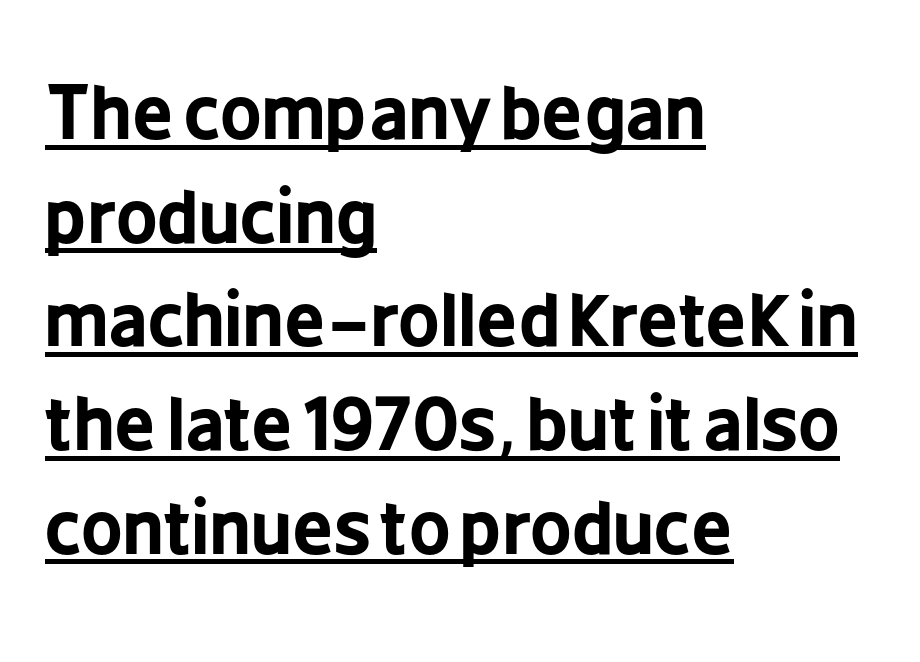
The block of text has a typical density, with ordinary space between rows. Every character sits straight up, as roman type does. Compared with a centered layout, this one pins lines to the left instead. Type style note: lacks serifs.
